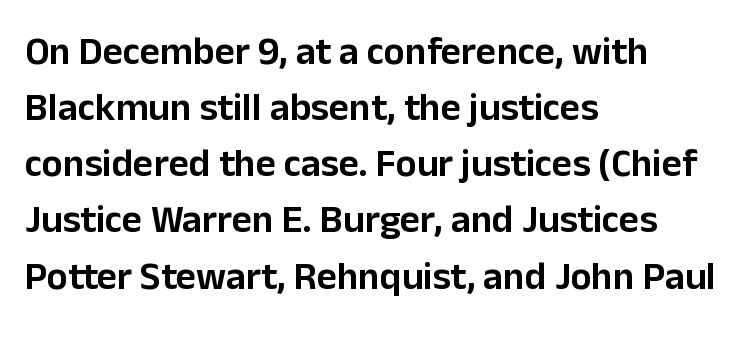
{"serif": "no", "italic": "no", "width": "normal", "stroke_contrast": "low", "x_height": "medium", "monospaced": "no", "underline": "no", "align": "left", "line_spacing": "normal", "line_spacing_ratio": 1.44, "letter_spacing": "normal", "letter_spacing_em": 0.0, "glyph_px": 39}
